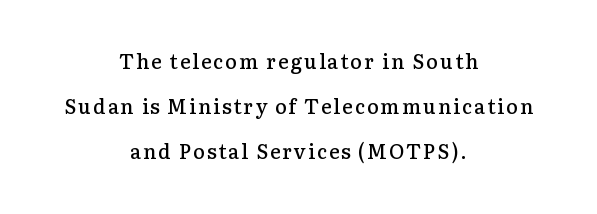
{"italic": "no", "bold": "semi", "underline": "no", "align": "center", "line_spacing": "loose", "line_spacing_ratio": 2.24, "glyph_px": 20}
